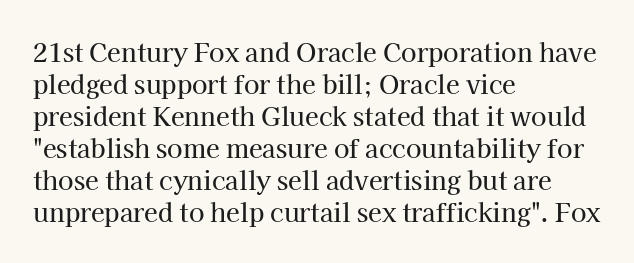
Q: Is the text italic (slanted)? A: No, it is upright.
Q: Is the text underlined? A: No.
Q: How is the paragraph aligned? A: Left-aligned.
Q: Is the spacing between letters normal or unusually wide? A: Normal.
Q: Is the spacing between lines tight, normal or loose? A: Normal.
